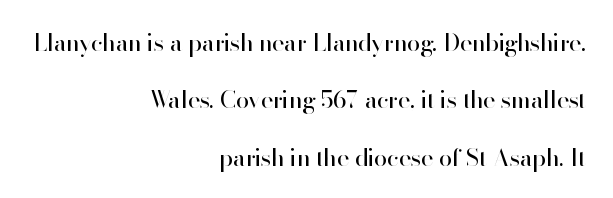
Rendered with straight, roman letterforms. Is the type heavy? It reads as light-to-regular instead. The gaps between neighbouring characters are ordinary and unremarkable. Visually the block forms a straight wall on the right and a jagged coastline on the left. Is there much room between lines? Yes — plenty of vertical air separates them.
